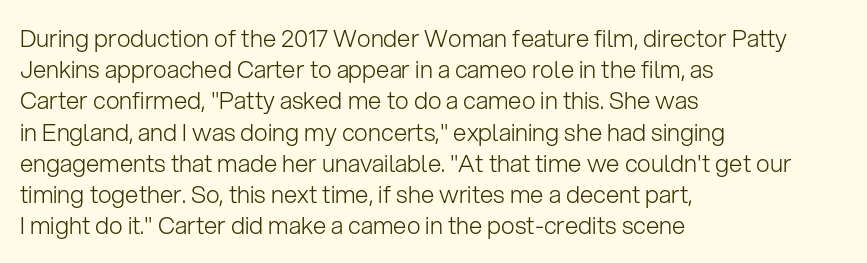
Q: Is the text bold? A: No.
Q: Is the text italic (slanted)? A: No, it is upright.
Q: Is the text underlined? A: No.
Q: How is the paragraph aligned? A: Left-aligned.
Q: Is the spacing between letters normal or unusually wide? A: Normal.
Q: Is the spacing between lines tight, normal or loose? A: Normal.
